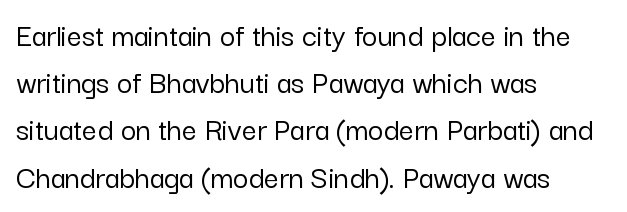
The image shows 33 px sans-serif type, upright; set left-aligned, normal line spacing (1.43x), normal letter spacing, not underlined; low stroke contrast and a medium x-height.
